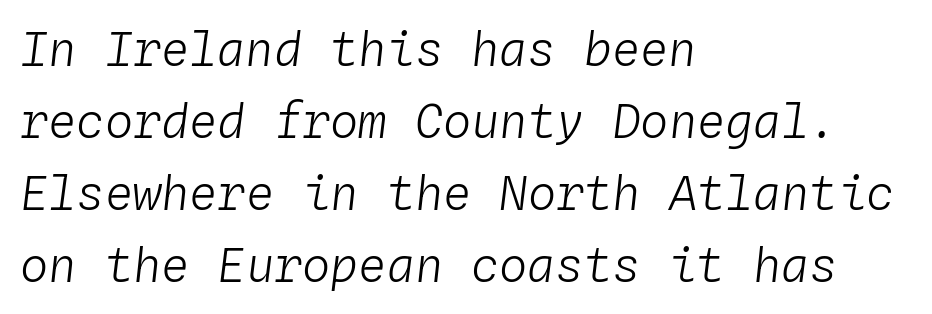
Q: Is the text bold? A: No.
Q: Is the text italic (slanted)? A: Yes, it leans right by about 4 degrees.
Q: Is the text underlined? A: No.
Q: How is the paragraph aligned? A: Left-aligned.
Q: Is the spacing between letters normal or unusually wide? A: Normal.
Q: Is the spacing between lines tight, normal or loose? A: Normal.
Q: Width (condensed, normal, or wide)? A: Normal.
Q: Stroke contrast? A: Low.
Q: x-height? A: Medium.
Q: Monospaced? A: Yes.
